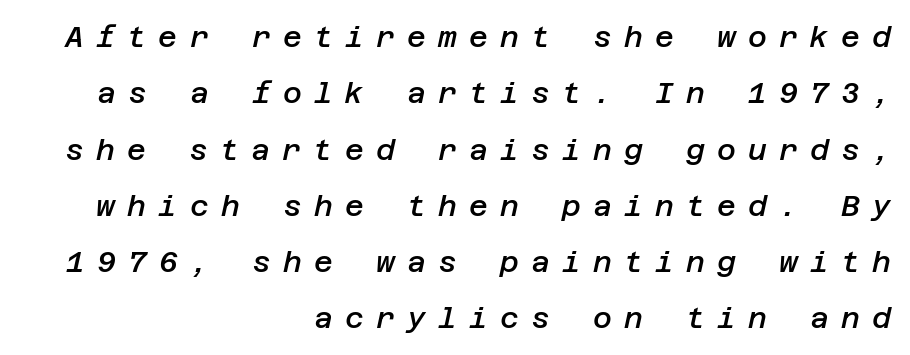
Words appear elongated and porous because spacing is wide. The lines are quadded right. Words float on clear page, feet unadorned. This is moderately heavy type, rendered in semibold. Notice the wide empty band between every row — that's loose leading. The typography opts for an oblique posture over an upright one.
